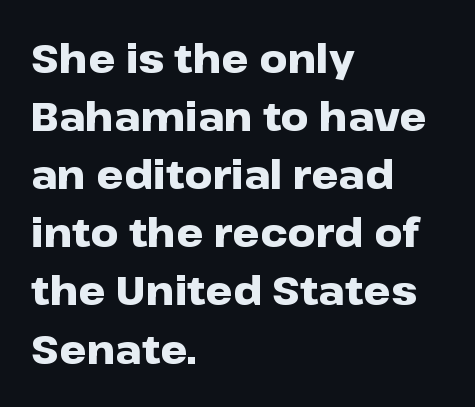
{"serif": "no", "italic": "no", "bold": "yes", "weight": "heavy", "width": "wide", "stroke_contrast": "low", "x_height": "medium", "monospaced": "no", "underline": "no", "align": "left", "line_spacing": "normal", "line_spacing_ratio": 1.49, "letter_spacing": "normal", "letter_spacing_em": 0.0, "glyph_px": 39}
